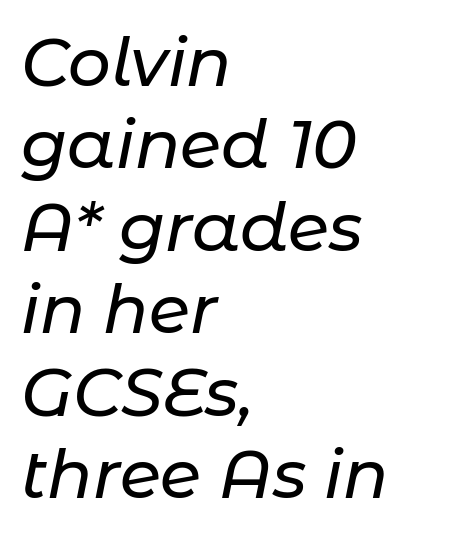
{"italic": "yes", "lean": "right", "slant_degrees": 11, "width": "normal", "stroke_contrast": "low", "x_height": "medium", "monospaced": "no", "underline": "no", "align": "left", "line_spacing_ratio": 1.23, "letter_spacing": "normal", "letter_spacing_em": 0.0, "glyph_px": 67}
